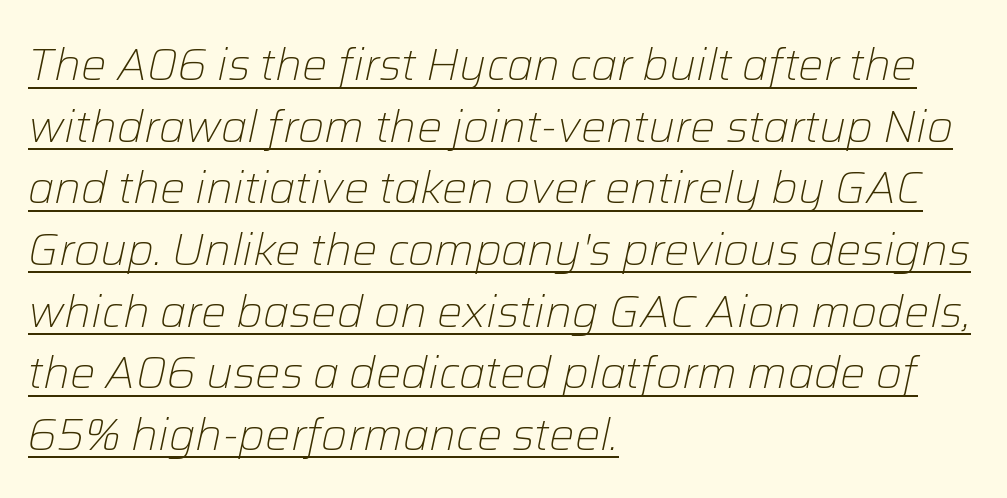
The image shows 45 px light type, italic (leaning right); set left-aligned, normal line spacing (1.37x), normal letter spacing, underlined; low stroke contrast and a medium x-height.
